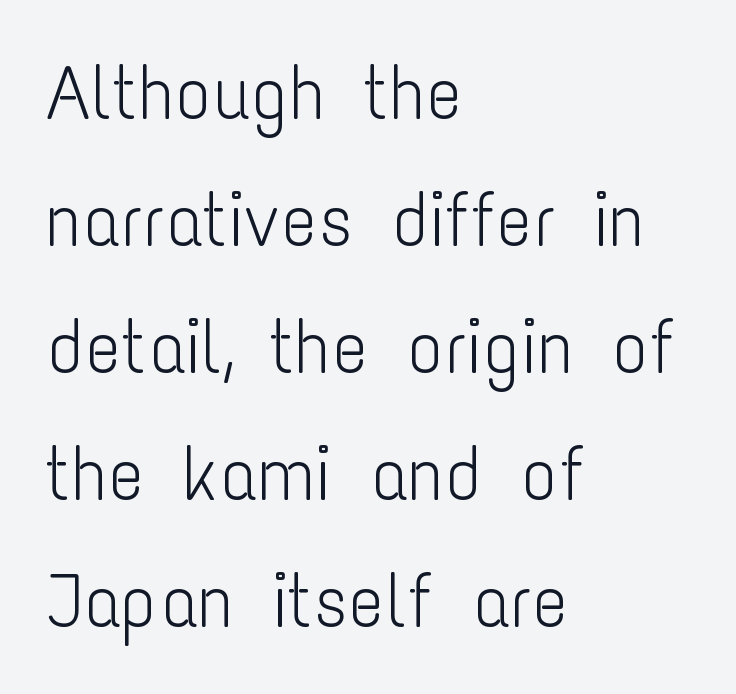
The image shows 76 px light, condensed sans-serif type, upright; set left-aligned, normal line spacing (1.67x), normal letter spacing, not underlined; low stroke contrast and a medium x-height.
